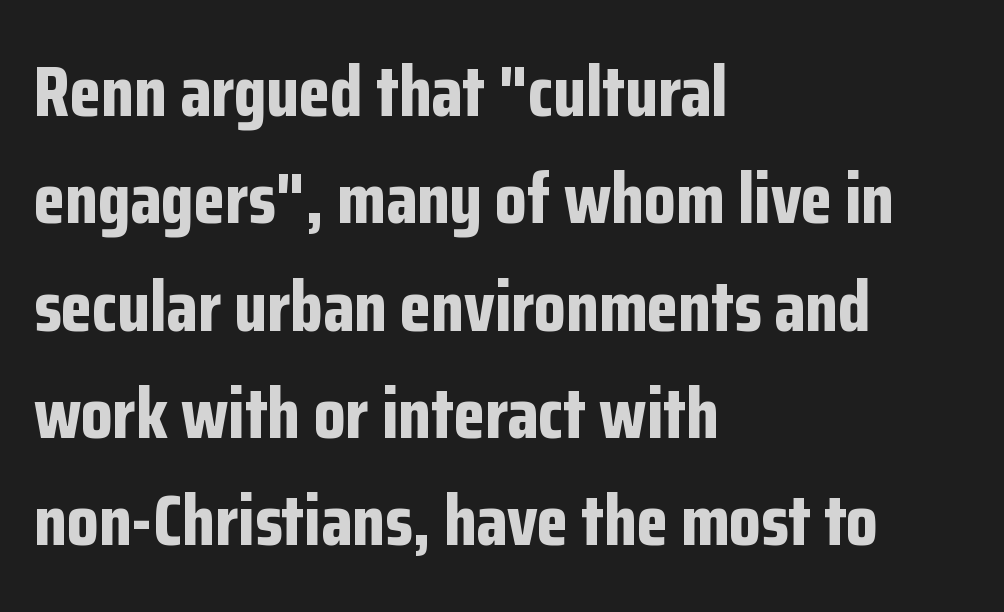
{"serif": "no", "italic": "no", "bold": "yes", "weight": "bold", "width": "condensed", "stroke_contrast": "low", "x_height": "medium", "monospaced": "no", "underline": "no", "align": "left", "line_spacing": "normal", "line_spacing_ratio": 1.49, "letter_spacing": "normal", "letter_spacing_em": 0.0, "glyph_px": 72}
